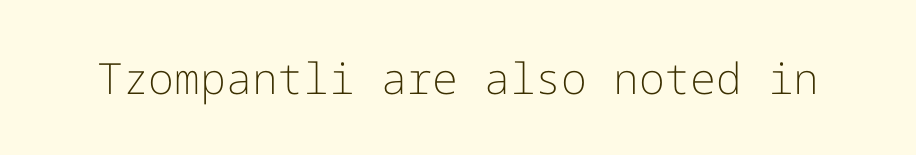
Q: Is the text bold? A: No.
Q: Is the text italic (slanted)? A: No, it is upright.
Q: Is the typeface a serif or a sans-serif typeface? A: Sans-serif.
Q: Is the text underlined? A: No.
Q: Is the spacing between letters normal or unusually wide? A: Normal.
Q: Width (condensed, normal, or wide)? A: Normal.
Q: Stroke contrast? A: Low.
Q: x-height? A: Medium.
